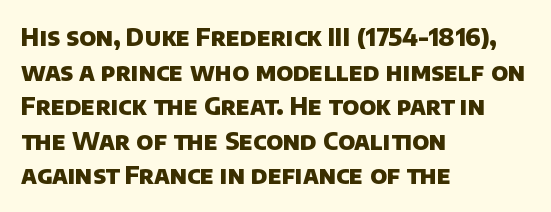
The block of text has a typical density, with ordinary space between rows. Typesetter's note: full bold, strokes at maximum text heaviness. Compared with typical body copy, the letter spacing here is the same. Casual observation: everything's shoved over to the left.
